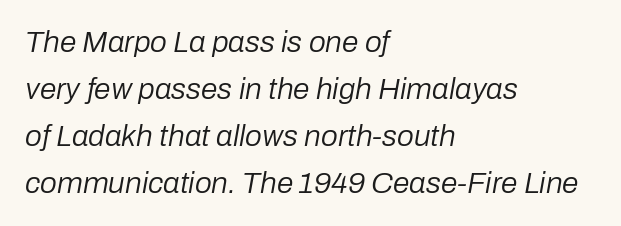
The image shows 30 px regular-weight type, italic (leaning right); set left-aligned, normal line spacing (1.57x), normal letter spacing, not underlined; low stroke contrast and a medium x-height.
